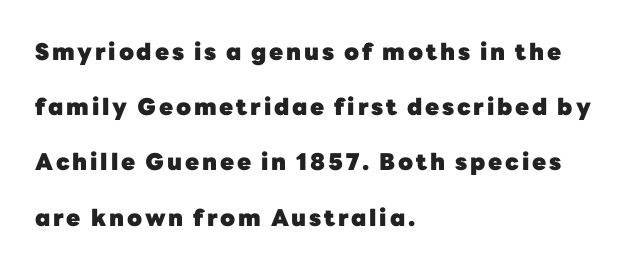
The image shows 23 px bold type, upright; set left-aligned, loose line spacing (2.4x), not underlined.
